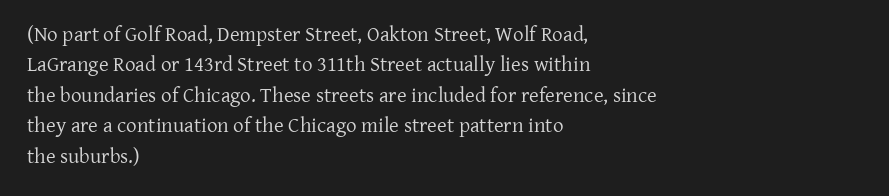
Q: Is the text bold? A: No.
Q: Is the text italic (slanted)? A: No, it is upright.
Q: Is the text underlined? A: No.
Q: How is the paragraph aligned? A: Left-aligned.
Q: Is the spacing between letters normal or unusually wide? A: Normal.
Q: Is the spacing between lines tight, normal or loose? A: Normal.
